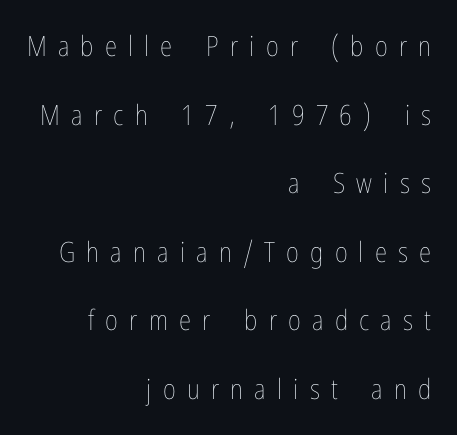
The image shows 28 px thin, condensed type, upright; set right-aligned, loose line spacing (2.45x), unusually wide letter spacing (+0.4 em), not underlined; low stroke contrast and a medium x-height.
